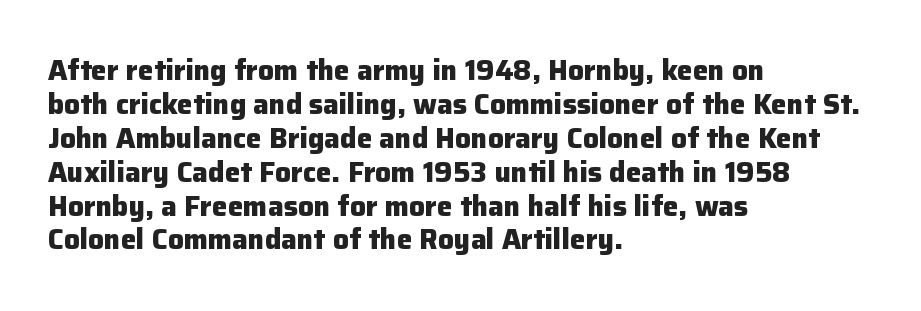
{"serif": "no", "italic": "no", "bold": "yes", "weight": "heavy", "width": "normal", "stroke_contrast": "low", "x_height": "medium", "monospaced": "no", "underline": "no", "align": "left", "line_spacing_ratio": 1.21, "letter_spacing": "normal", "letter_spacing_em": 0.0, "glyph_px": 28}
